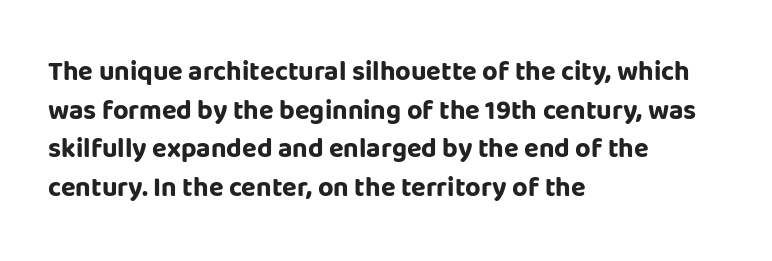
The glyphs are unaccompanied by any horizontal stroke below them. Alignment: flush left. Its strokes are broad and dark, the hallmark of bold type. Designer's note — italics off, roman on.
